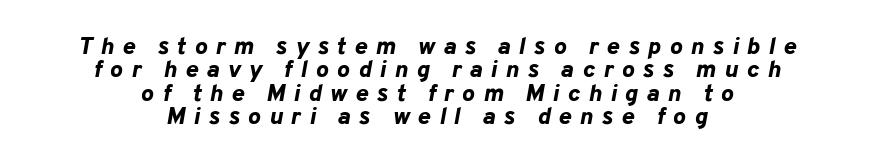
The space beneath each line is pristine and unruled. The typesetter chose a symmetrical, centered arrangement here. Typographic density is high because the face is bold. A typesetter would call this leading minimal, almost set solid. You can tell it's italic because the verticals aren't actually vertical. What stands out about the letter spacing? Its width — letters are far apart.
